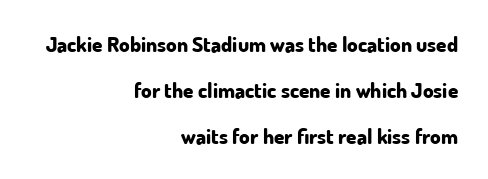
The image shows 21 px bold type, upright; set right-aligned, loose line spacing (2.18x), normal letter spacing, not underlined.
